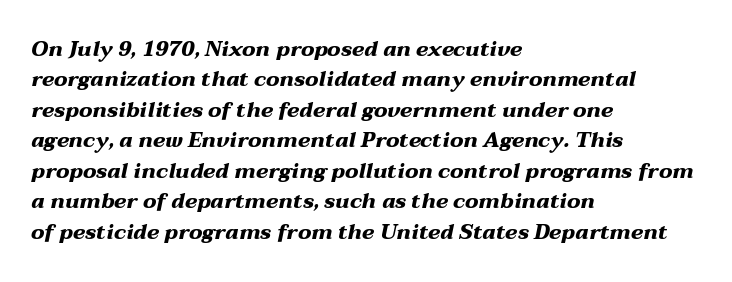
Q: Is the text bold? A: Yes.
Q: Is the text italic (slanted)? A: Yes, it leans right by about 12 degrees.
Q: Is the text underlined? A: No.
Q: How is the paragraph aligned? A: Left-aligned.
Q: Is the spacing between letters normal or unusually wide? A: Normal.
Q: Is the spacing between lines tight, normal or loose? A: Normal.
